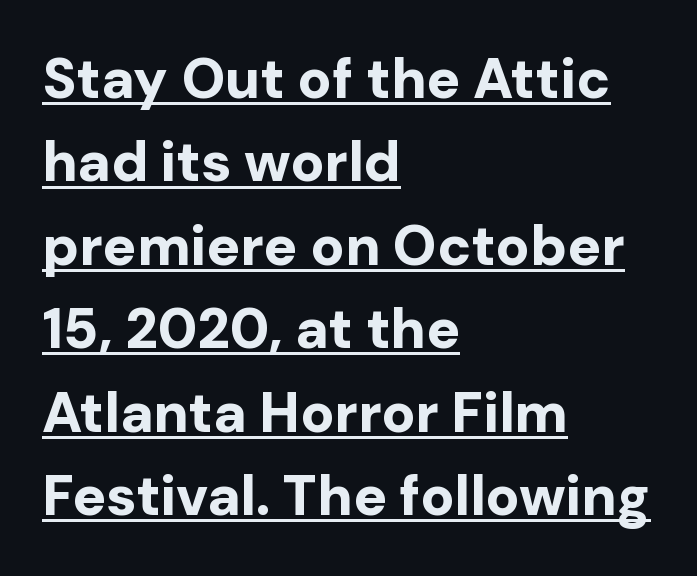
Alignment: flush left. Examine the stroke ends and you'll find no serifs. The designer left line spacing at the default. Note the varied advance widths — an 'i' is clearly narrower than an 'm'. Spacing between characters is what you'd get straight out of the box. Weight: bold.
